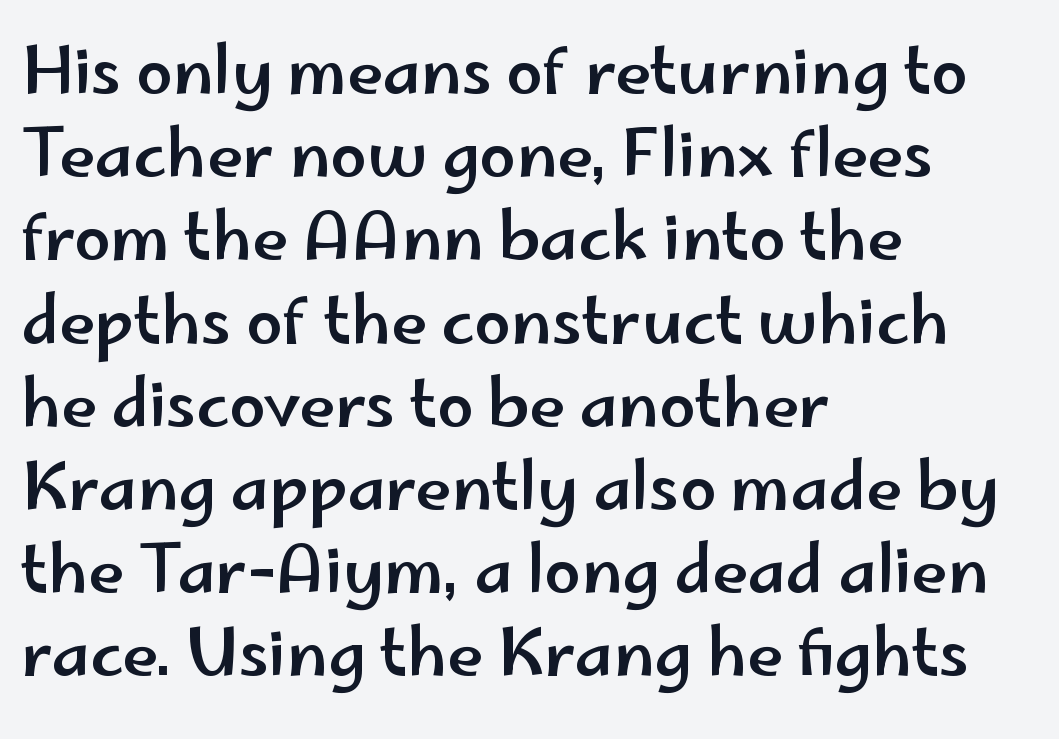
The image shows 65 px wide sans-serif type, upright; set left-aligned, normal line spacing (1.28x), normal letter spacing, not underlined; low stroke contrast and a small x-height.
